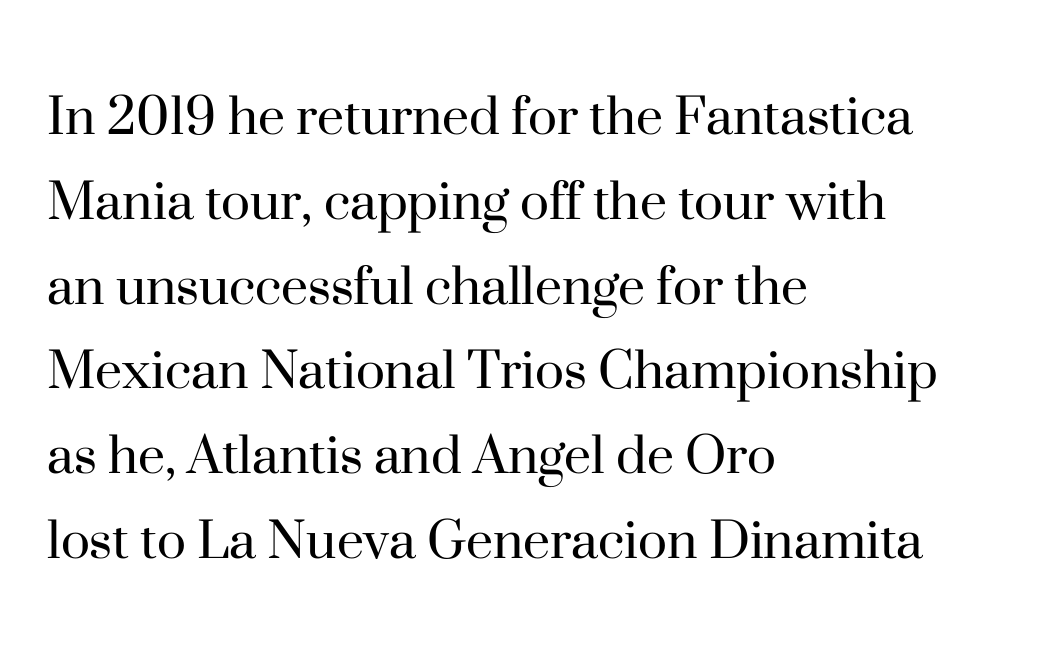
{"serif": "yes", "italic": "no", "bold": "no", "weight": "regular", "width": "normal", "stroke_contrast": "high", "x_height": "small", "monospaced": "no", "underline": "no", "align": "left", "line_spacing": "normal", "line_spacing_ratio": 1.39, "letter_spacing": "normal", "letter_spacing_em": 0.0, "glyph_px": 61}
